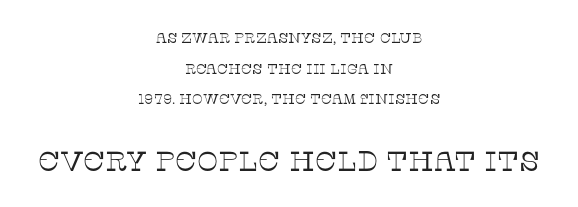
The image shows 28 px thin serif type, upright; set centered, loose line spacing (2.19x), normal letter spacing, not underlined; the second (bottom) block is 2.0x larger; low stroke contrast and a large x-height.
